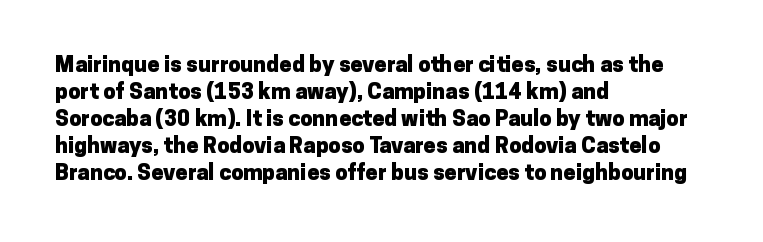
The setting favours the left margin, as ordinary paragraphs usually do. The strip under each line holds only bare page. Every letter is thick-stroked: bold, no question. In terms of posture, this sample is upright. Is the letter spacing exaggerated? No — it looks like the ordinary default.
